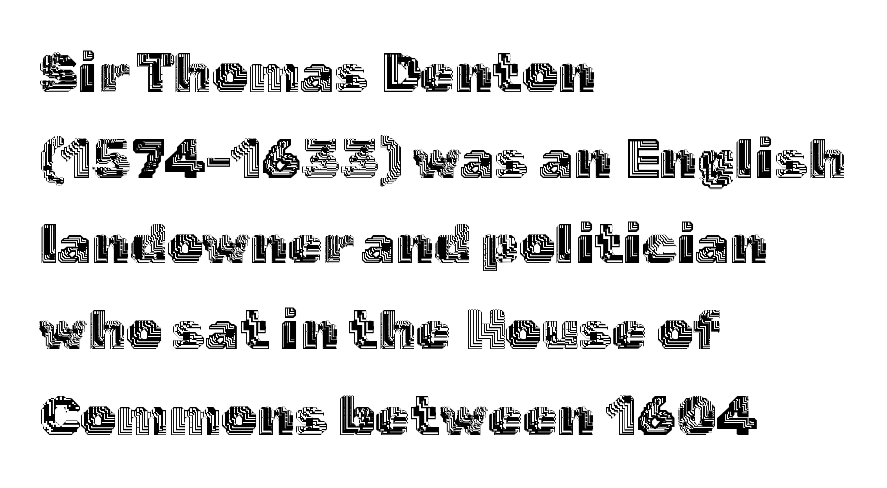
The image shows 56 px text type, upright; set left-aligned, normal line spacing (1.53x), normal letter spacing, not underlined; a medium x-height.
